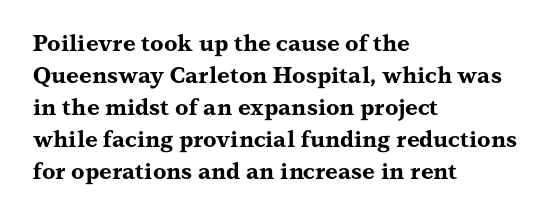
These lines were composed using upright roman letters. Bare-footed words on every line. The vertical gap from one line to the next is medium. Leftover space on each line is placed entirely after the last word. The line texture is even and compact thanks to regular tracking.
